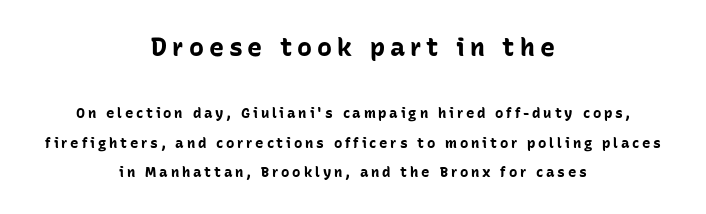
Q: Is the text bold? A: Yes.
Q: Is the text italic (slanted)? A: No, it is upright.
Q: Is the text underlined? A: No.
Q: How is the paragraph aligned? A: Centered.
Q: Is the spacing between letters normal or unusually wide? A: Unusually wide.
Q: Is the spacing between lines tight, normal or loose? A: Loose.
Q: Which block of text is set in a larger size, the first (top) or the second (bottom)? A: The first (top) one.
